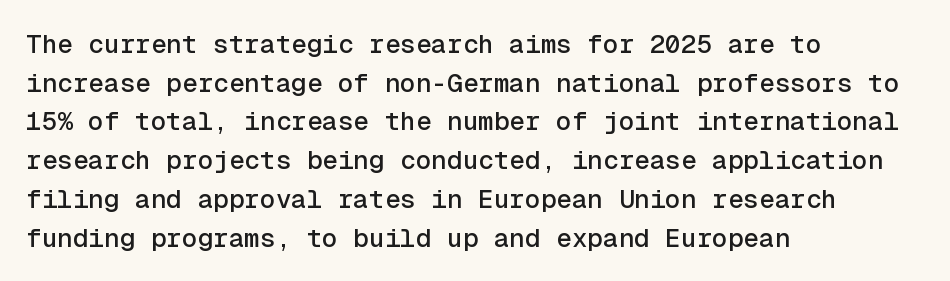
The image shows 26 px text type, upright; set left-aligned, normal line spacing (1.49x), normal letter spacing, not underlined.
